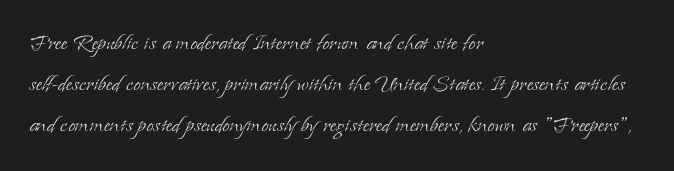
{"bold": "no", "underline": "no", "align": "left", "line_spacing": "normal", "line_spacing_ratio": 1.57, "letter_spacing": "normal", "letter_spacing_em": 0.0, "glyph_px": 26}
